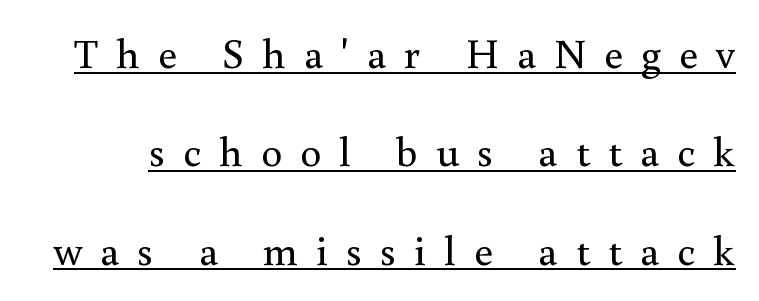
The image shows 42 px regular-weight serif type, upright; set loose line spacing (2.34x), unusually wide letter spacing (+0.43 em), underlined; medium stroke contrast and a small x-height.
